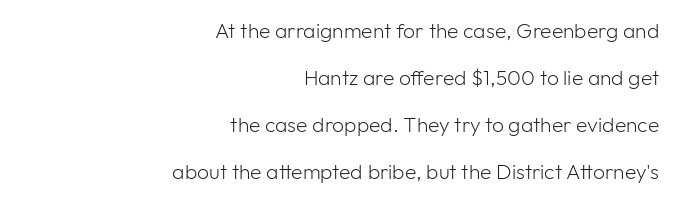
The image shows 21 px text type, upright; set right-aligned, loose line spacing (2.24x), normal letter spacing, not underlined.
